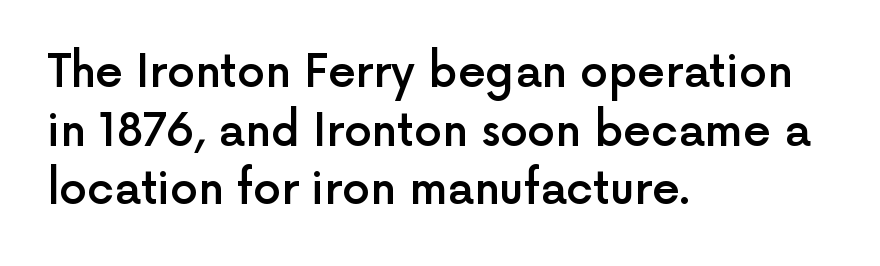
Q: Is the text bold? A: Semi-bold.
Q: Is the text italic (slanted)? A: No, it is upright.
Q: Is the typeface a serif or a sans-serif typeface? A: Sans-serif.
Q: Is the text underlined? A: No.
Q: How is the paragraph aligned? A: Left-aligned.
Q: Is the spacing between letters normal or unusually wide? A: Normal.
Q: Is the spacing between lines tight, normal or loose? A: Normal.
Q: Width (condensed, normal, or wide)? A: Normal.
Q: x-height? A: Medium.
Q: Monospaced? A: No.
